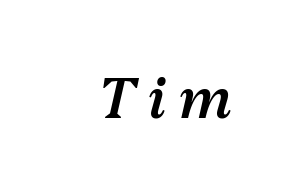
The image shows 57 px semibold type, italic (leaning right); set unusually wide letter spacing (+0.23 em), not underlined; medium stroke contrast and a medium x-height.
